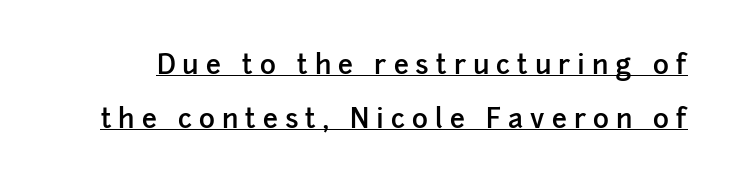
The image shows 27 px text type, upright; set loose line spacing (2.01x), unusually wide letter spacing (+0.26 em), underlined.
